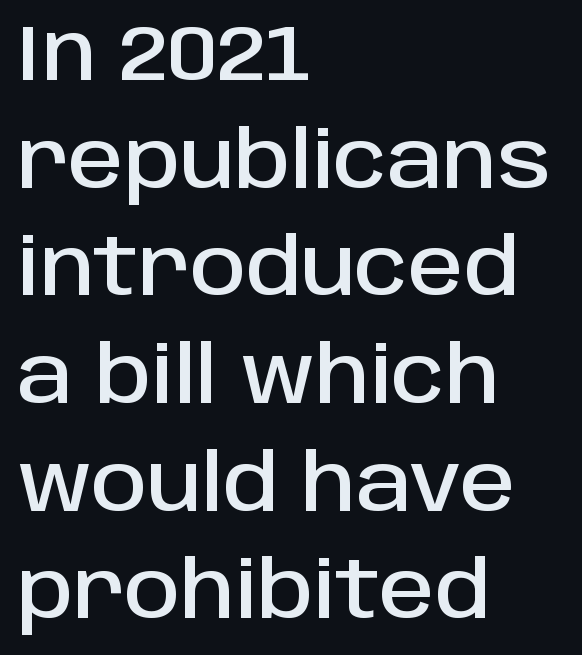
Does the leading feel generous? No, just average. Check under the words: just untouched page. You could not count columns in this text — the font is proportionally spaced. Rendered with straight, roman letterforms. Where is the straight margin? On the left. Stroke terminals: plain, sans-serif.
